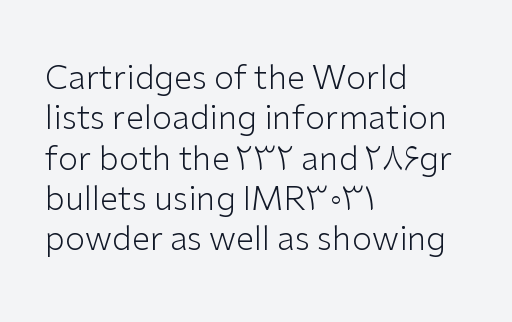
The image shows 33 px light sans-serif type, upright; set left-aligned, line spacing 1.22x, normal letter spacing, not underlined; low stroke contrast and a medium x-height.
